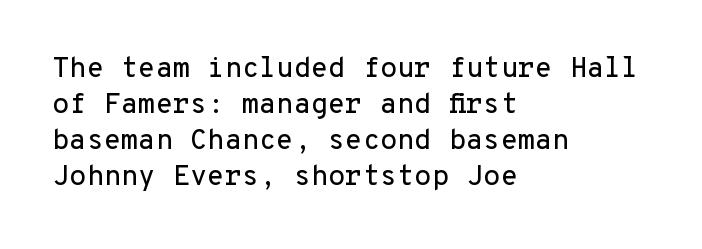
Clear beneath every line of the passage. A roman cut, with each character standing at attention. Each word holds together tightly as a unit, with standard inter-letter gaps. Observe the absence of serifs on each vertical stroke in this sample.
